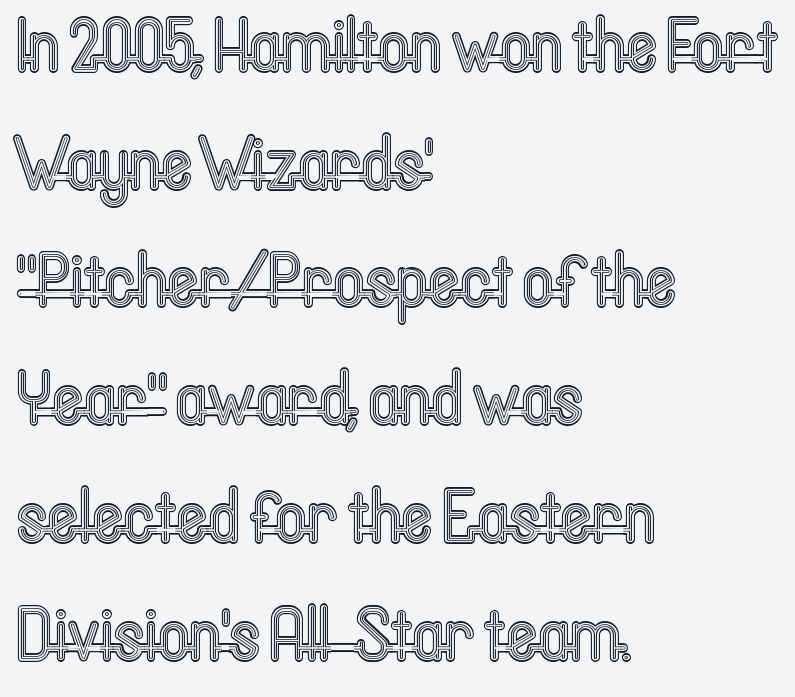
Alignment: flush left. The zone under the glyphs is completely vacant. These lines are rendered in a variable-pitch font. Upright lettering throughout. Successive baselines arrive at the customary interval.
